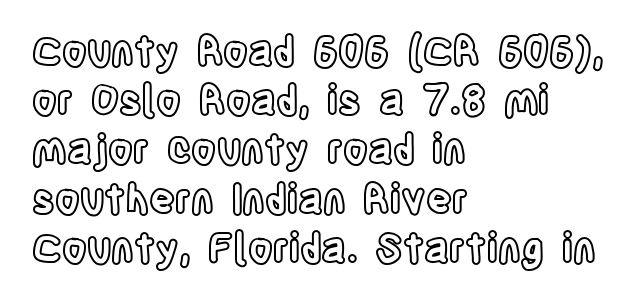
The image shows 40 px condensed type, upright; set left-aligned, line spacing 1.23x, normal letter spacing, not underlined; a large x-height.
